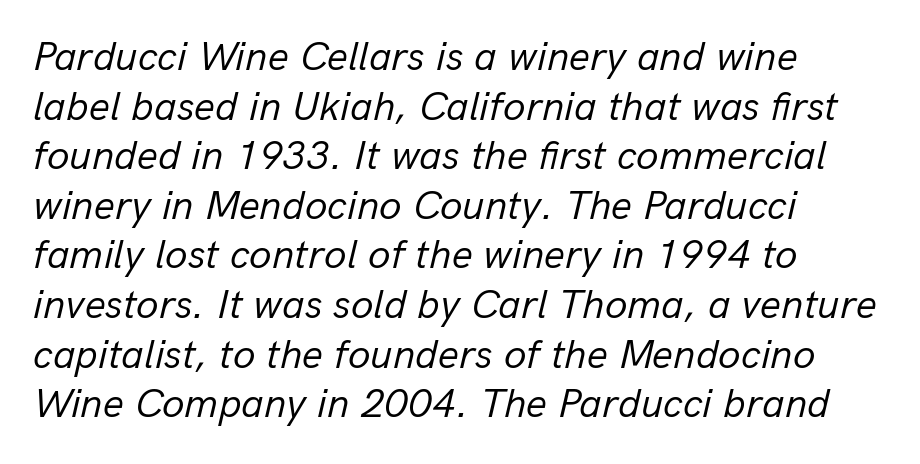
The image shows 41 px regular-weight type, italic (leaning right); set left-aligned, line spacing 1.21x, normal letter spacing, not underlined; low stroke contrast and a medium x-height.
